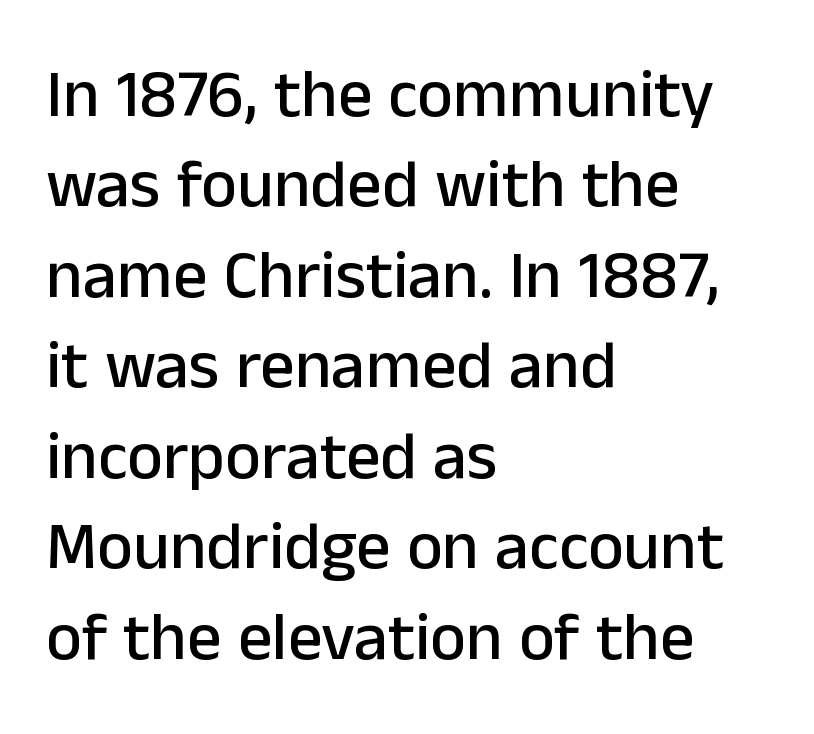
The image shows 68 px sans-serif type, upright; set left-aligned, normal line spacing (1.33x), normal letter spacing, not underlined; low stroke contrast and a medium x-height.
